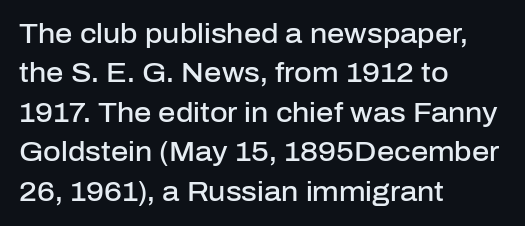
Q: Is the text bold? A: Semi-bold.
Q: Is the text italic (slanted)? A: No, it is upright.
Q: Is the text underlined? A: No.
Q: How is the paragraph aligned? A: Left-aligned.
Q: Is the spacing between letters normal or unusually wide? A: Normal.
Q: Is the spacing between lines tight, normal or loose? A: Normal.
